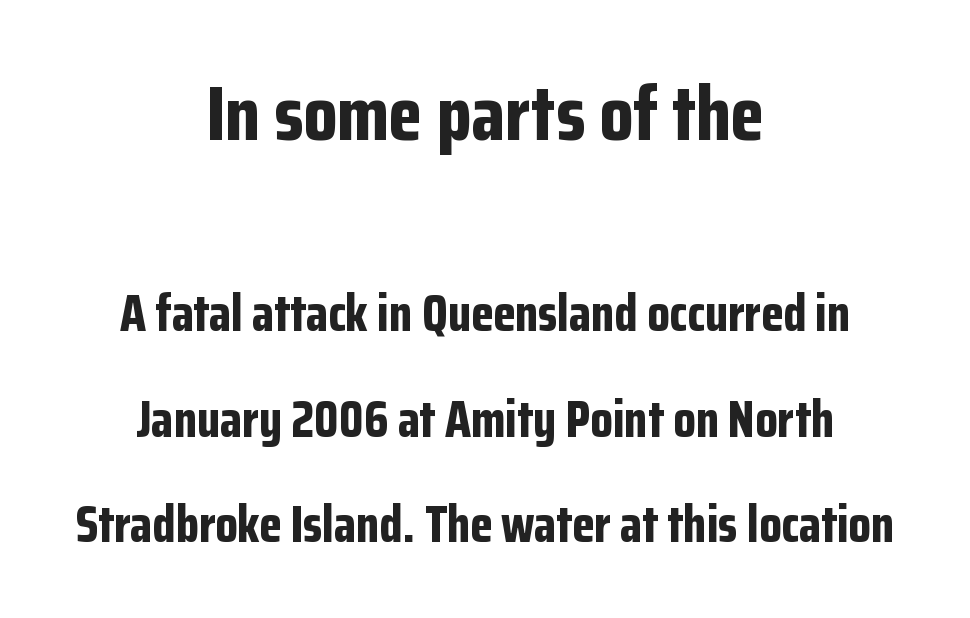
Q: Is the text bold? A: Yes.
Q: Is the text italic (slanted)? A: No, it is upright.
Q: Is the typeface a serif or a sans-serif typeface? A: Sans-serif.
Q: Is the text underlined? A: No.
Q: How is the paragraph aligned? A: Centered.
Q: Is the spacing between letters normal or unusually wide? A: Normal.
Q: Is the spacing between lines tight, normal or loose? A: Loose.
Q: Which block of text is set in a larger size, the first (top) or the second (bottom)? A: The first (top) one.
Q: Width (condensed, normal, or wide)? A: Condensed.
Q: Stroke contrast? A: Low.
Q: x-height? A: Medium.
Q: Monospaced? A: No.
